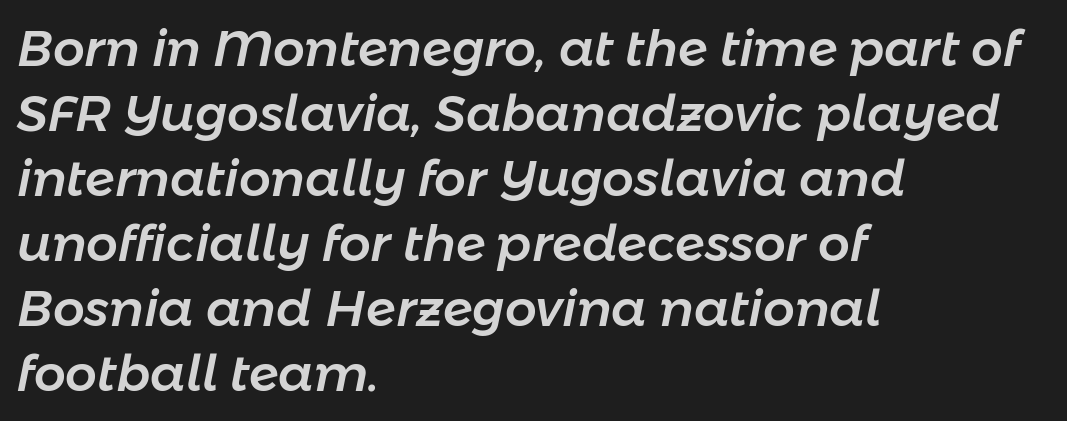
Q: Is the text italic (slanted)? A: Yes, it leans right by about 11 degrees.
Q: Is the text underlined? A: No.
Q: How is the paragraph aligned? A: Left-aligned.
Q: Is the spacing between letters normal or unusually wide? A: Normal.
Q: Is the spacing between lines tight, normal or loose? A: Normal.
Q: Width (condensed, normal, or wide)? A: Normal.
Q: Stroke contrast? A: Low.
Q: x-height? A: Medium.
Q: Monospaced? A: No.
